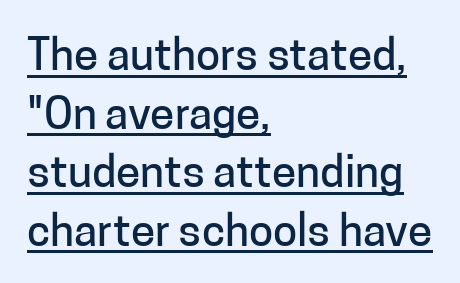
{"serif": "no", "italic": "no", "width": "normal", "stroke_contrast": "low", "x_height": "medium", "monospaced": "no", "underline": "yes", "align": "left", "line_spacing": "normal", "line_spacing_ratio": 1.33, "letter_spacing": "normal", "letter_spacing_em": 0.0, "glyph_px": 44}
